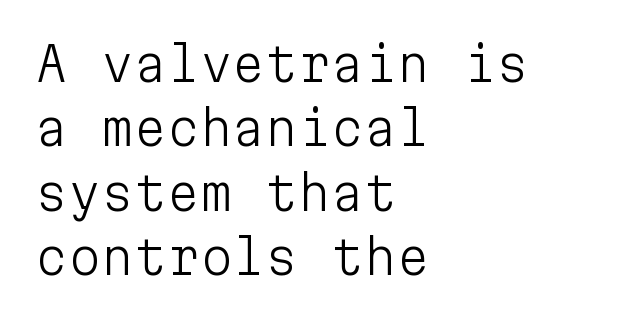
The lines are quadded left. The vertical gap from one line to the next is medium. The glyphs are unaccompanied by any horizontal stroke below them. Short note: letters normally spaced. No heavy texture on the line: the type isn't bold.
